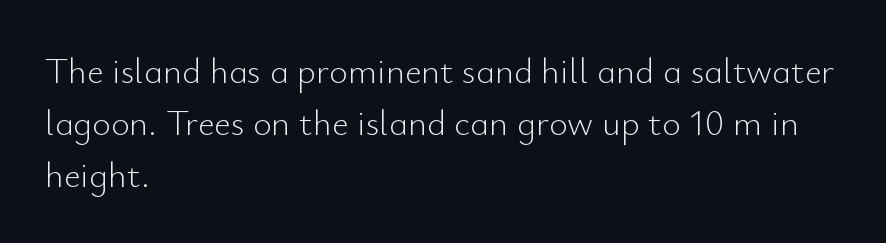
The image shows 36 px light sans-serif type, upright; set left-aligned, normal line spacing (1.44x), normal letter spacing, not underlined; low stroke contrast and a small x-height.
